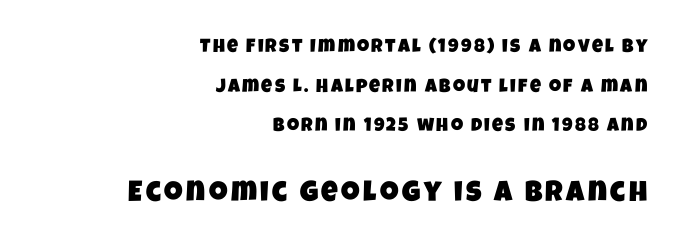
Q: Is the typeface a serif or a sans-serif typeface? A: Sans-serif.
Q: Is the text underlined? A: No.
Q: How is the paragraph aligned? A: Right-aligned.
Q: Is the spacing between lines tight, normal or loose? A: Loose.
Q: Which block of text is set in a larger size, the first (top) or the second (bottom)? A: The second (bottom) one.
Q: Width (condensed, normal, or wide)? A: Condensed.
Q: Stroke contrast? A: Low.
Q: x-height? A: Large.
Q: Monospaced? A: No.
